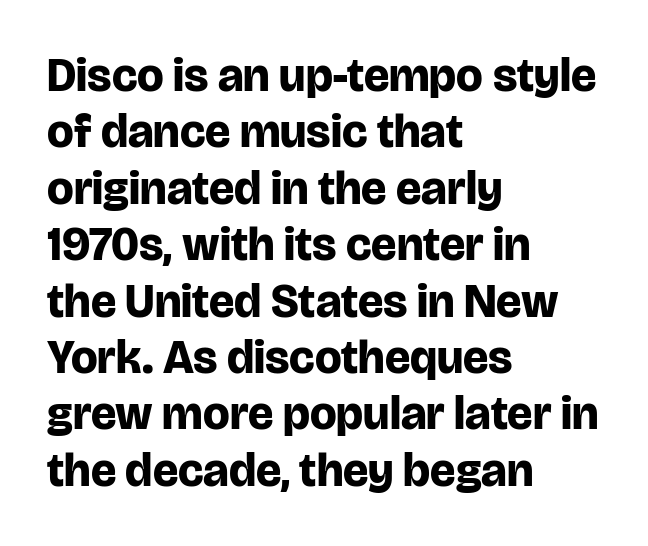
Q: Is the text bold? A: Yes.
Q: Is the text italic (slanted)? A: No, it is upright.
Q: Is the typeface a serif or a sans-serif typeface? A: Sans-serif.
Q: Is the text underlined? A: No.
Q: How is the paragraph aligned? A: Left-aligned.
Q: Is the spacing between letters normal or unusually wide? A: Normal.
Q: Width (condensed, normal, or wide)? A: Normal.
Q: Stroke contrast? A: Low.
Q: x-height? A: Large.
Q: Monospaced? A: No.
